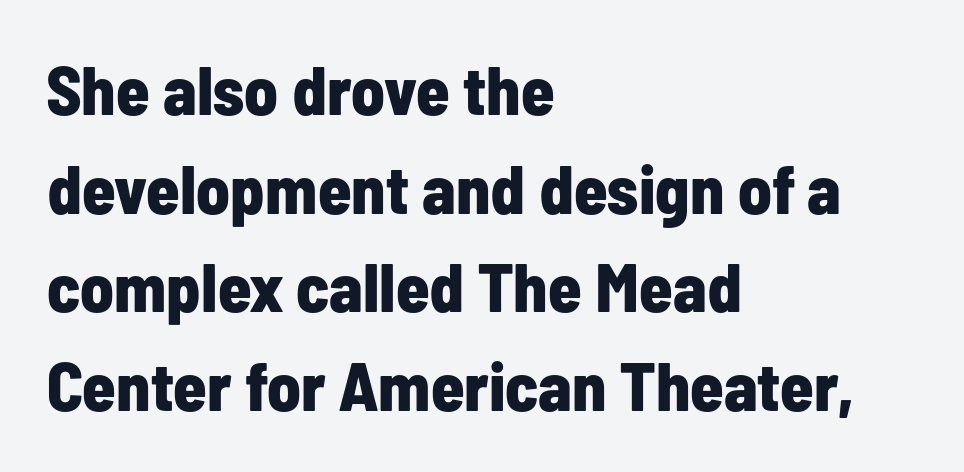
Q: Is the text bold? A: Yes.
Q: Is the text italic (slanted)? A: No, it is upright.
Q: Is the typeface a serif or a sans-serif typeface? A: Sans-serif.
Q: Is the text underlined? A: No.
Q: How is the paragraph aligned? A: Left-aligned.
Q: Is the spacing between letters normal or unusually wide? A: Normal.
Q: Is the spacing between lines tight, normal or loose? A: Normal.
Q: Width (condensed, normal, or wide)? A: Condensed.
Q: Stroke contrast? A: Low.
Q: x-height? A: Medium.
Q: Monospaced? A: No.
